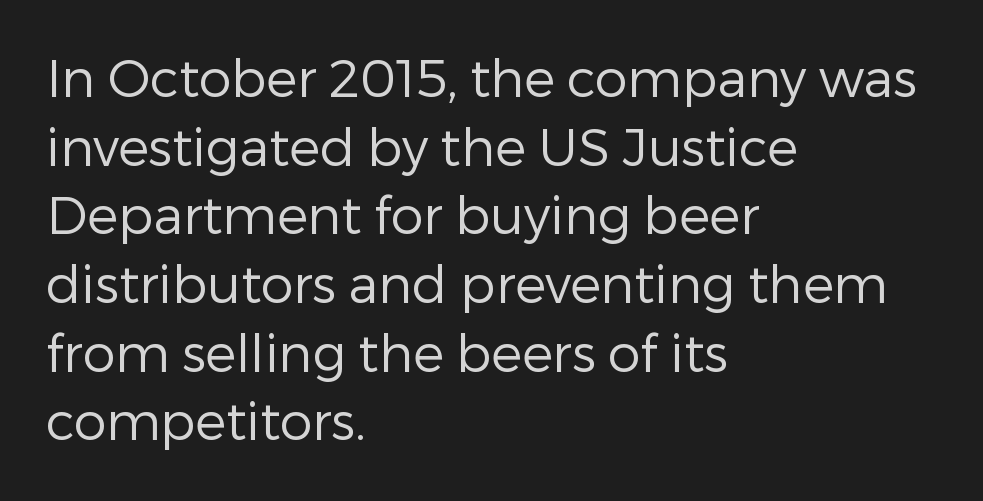
Q: Is the text bold? A: No.
Q: Is the text italic (slanted)? A: No, it is upright.
Q: Is the typeface a serif or a sans-serif typeface? A: Sans-serif.
Q: Is the text underlined? A: No.
Q: How is the paragraph aligned? A: Left-aligned.
Q: Is the spacing between letters normal or unusually wide? A: Normal.
Q: Is the spacing between lines tight, normal or loose? A: Normal.
Q: Width (condensed, normal, or wide)? A: Normal.
Q: Stroke contrast? A: Low.
Q: x-height? A: Medium.
Q: Monospaced? A: No.
